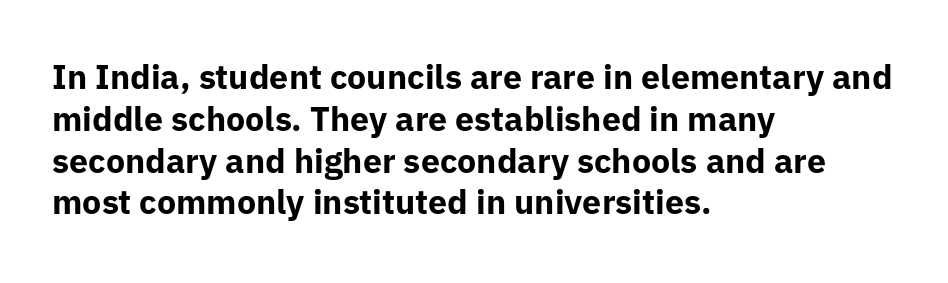
The image shows 34 px bold sans-serif type, upright; set left-aligned, line spacing 1.23x, normal letter spacing, not underlined; low stroke contrast and a medium x-height.
